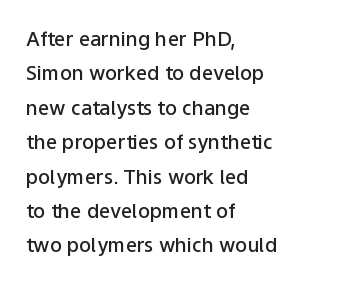
The rendering uses a semibold face; strokes are thickened but not to full bold. This is roman type, the default non-slanted kind. The passage is arranged the way most books set body copy — flush left. Plain, unruled lines of type.
